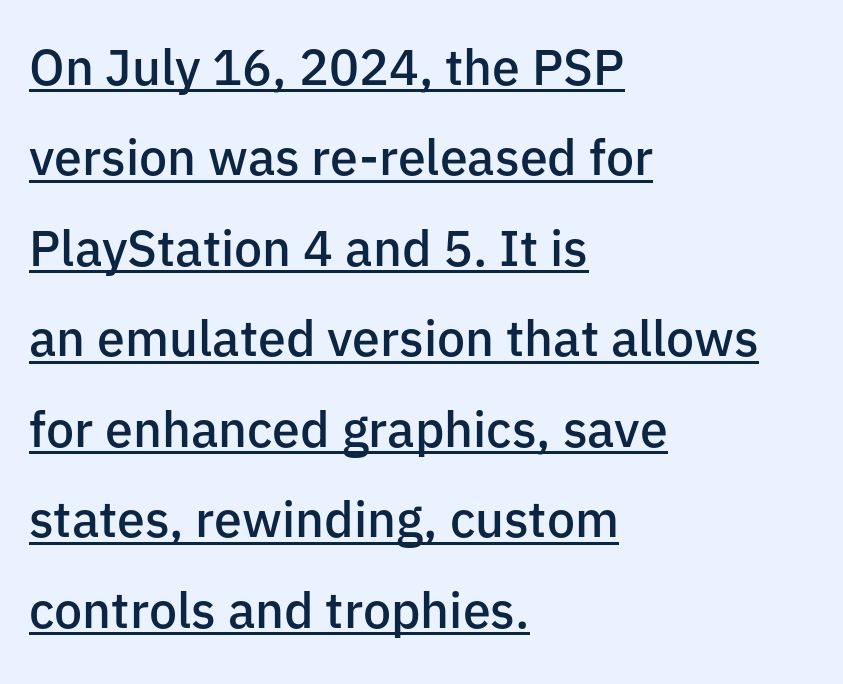
The image shows 50 px semibold sans-serif type, upright; set left-aligned, line spacing 1.81x, normal letter spacing, underlined; low stroke contrast and a medium x-height.
